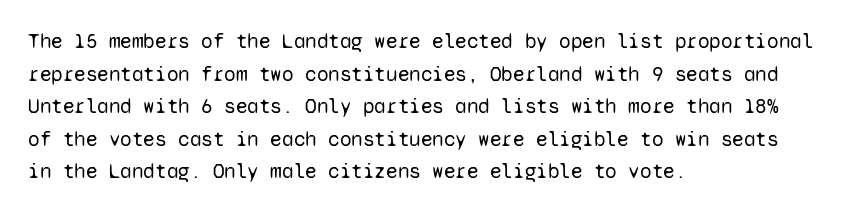
{"italic": "no", "bold": "no", "underline": "no", "align": "left", "line_spacing": "normal", "line_spacing_ratio": 1.55, "letter_spacing": "normal", "letter_spacing_em": 0.0, "glyph_px": 21}
